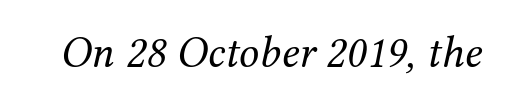
Q: Is the text bold? A: No.
Q: Is the text italic (slanted)? A: Yes, it leans right by about 12 degrees.
Q: Is the typeface a serif or a sans-serif typeface? A: Serif.
Q: Is the text underlined? A: No.
Q: Is the spacing between letters normal or unusually wide? A: Normal.
Q: Width (condensed, normal, or wide)? A: Normal.
Q: Stroke contrast? A: Medium.
Q: x-height? A: Medium.
Q: Monospaced? A: No.
